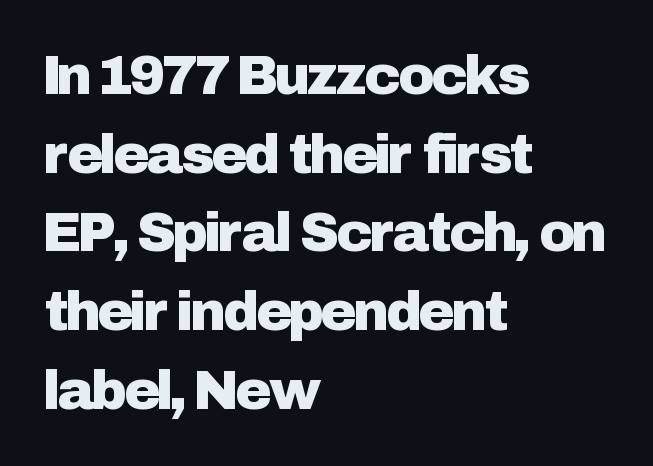
The image shows 55 px sans-serif type, upright; set left-aligned, normal line spacing (1.43x), normal letter spacing, not underlined; low stroke contrast and a medium x-height.
